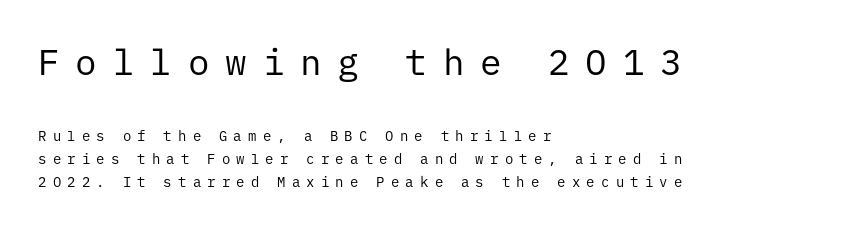
The image shows 36 px regular-weight sans-serif type, upright, monospaced; set left-aligned, normal line spacing (1.65x), unusually wide letter spacing (+0.44 em), not underlined; the first (top) block is 2.57x larger; low stroke contrast and a medium x-height.
